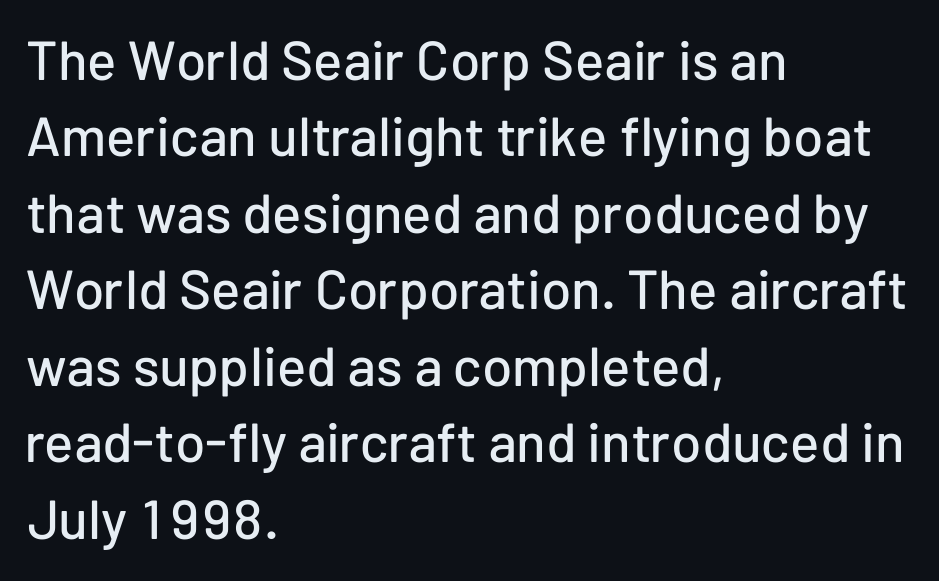
The image shows 55 px sans-serif type, upright; set left-aligned, normal line spacing (1.39x), normal letter spacing, not underlined; low stroke contrast and a medium x-height.
